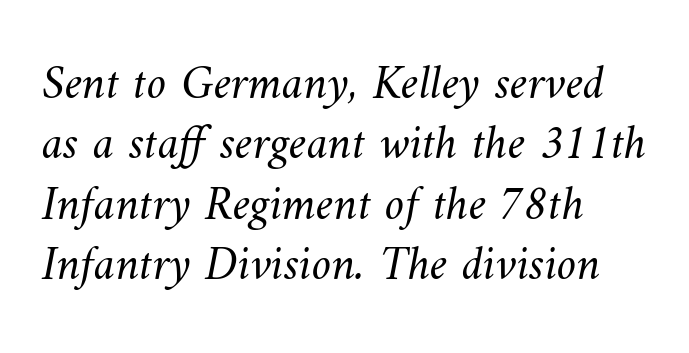
Q: Is the text bold? A: No.
Q: Is the text underlined? A: No.
Q: How is the paragraph aligned? A: Left-aligned.
Q: Is the spacing between letters normal or unusually wide? A: Normal.
Q: Width (condensed, normal, or wide)? A: Normal.
Q: Stroke contrast? A: Medium.
Q: x-height? A: Small.
Q: Monospaced? A: No.
